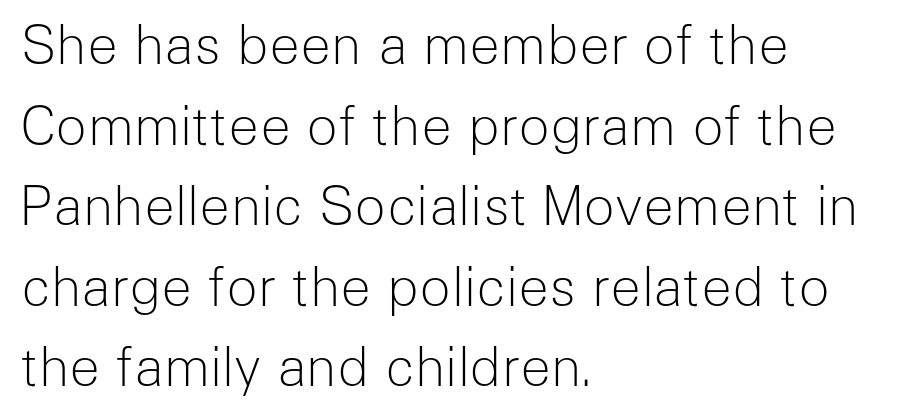
{"serif": "no", "italic": "no", "bold": "no", "weight": "light", "width": "normal", "stroke_contrast": "low", "x_height": "medium", "monospaced": "no", "underline": "no", "align": "left", "line_spacing": "normal", "line_spacing_ratio": 1.55, "letter_spacing": "normal", "letter_spacing_em": 0.0, "glyph_px": 52}
